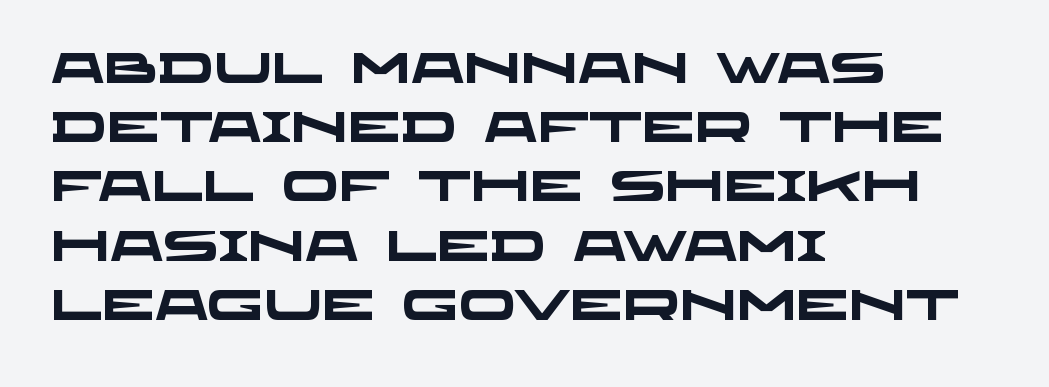
The image shows 42 px heavy, wide sans-serif type; set left-aligned, normal line spacing (1.41x), normal letter spacing, not underlined; low stroke contrast and a large x-height.
